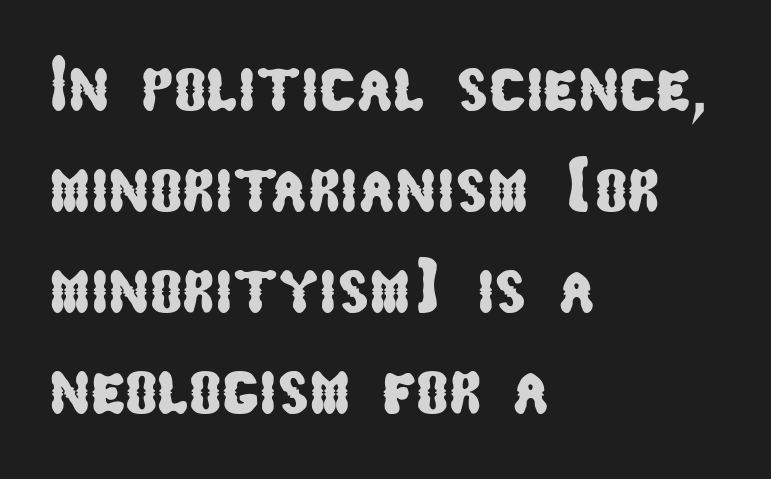
The image shows 77 px condensed sans-serif type; set left-aligned, normal line spacing (1.31x), normal letter spacing, not underlined; low stroke contrast and a medium x-height.
